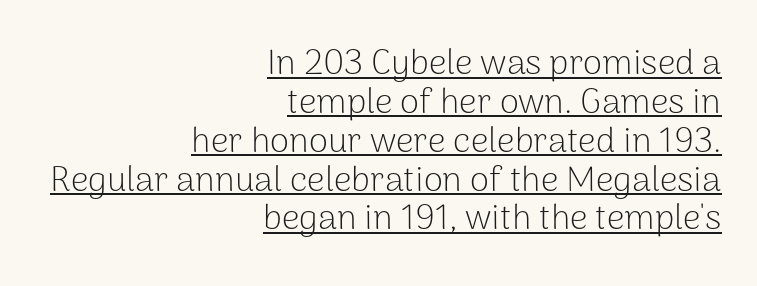
No extra tracking has been applied to these lines. The text was rendered using a sans face with plain stroke endings. Do the characters align in a grid? No, the font is proportional. In terms of leading, this rendering errs on the cramped side.
